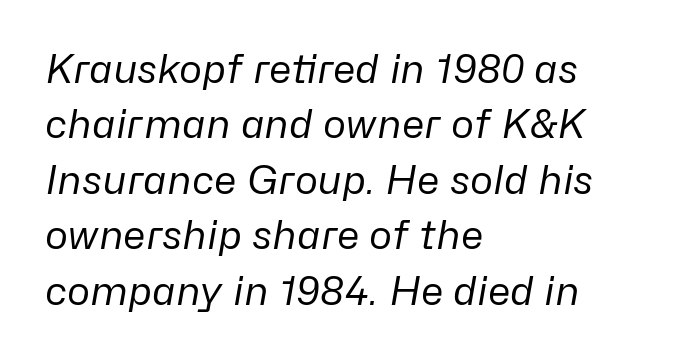
The specimen reads as italic at a glance. This block has exactly the height ordinary leading produces. In terms of letterspacing, this is plain default setting. The space beneath each line is pristine and unruled. Typeset ragged right — the left edge is the straight one. Proportional: the letters do not fall into vertical columns.
